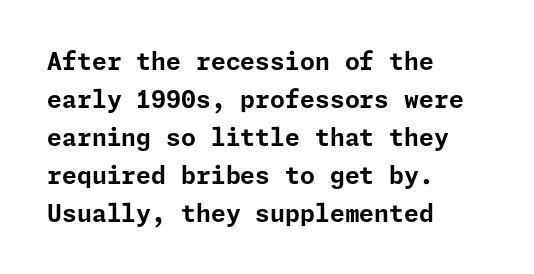
Q: Is the text bold? A: Yes.
Q: Is the text italic (slanted)? A: No, it is upright.
Q: Is the text underlined? A: No.
Q: How is the paragraph aligned? A: Left-aligned.
Q: Is the spacing between letters normal or unusually wide? A: Normal.
Q: Is the spacing between lines tight, normal or loose? A: Normal.
